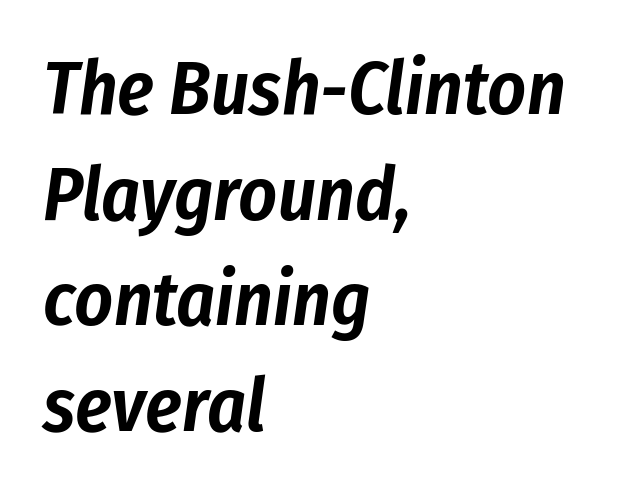
The lettering tilts uniformly, giving the passage an italic look. Where is the straight margin? On the left. Letter spacing: default. Here the designer chose a conventional face with non-uniform glyph widths. Beneath every word, the page is bare. Reading down the column, the eye jumps a familiar distance to each next line.
